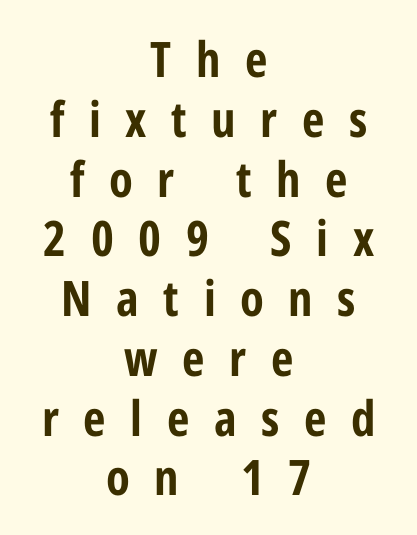
{"serif": "no", "italic": "no", "bold": "yes", "weight": "bold", "width": "condensed", "stroke_contrast": "low", "x_height": "medium", "monospaced": "no", "underline": "no", "align": "center", "line_spacing_ratio": 1.22, "letter_spacing": "wide", "letter_spacing_em": 0.5, "glyph_px": 49}
